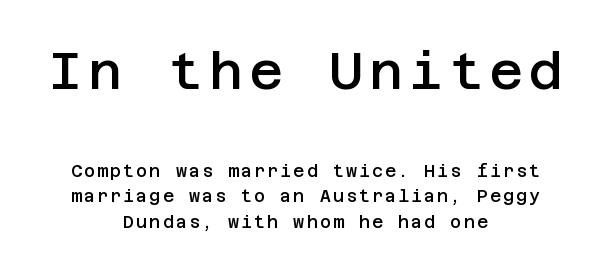
The image shows 52 px semibold sans-serif type, upright; set centered, normal line spacing (1.52x), not underlined; the first (top) block is 3.06x larger; low stroke contrast and a large x-height.
